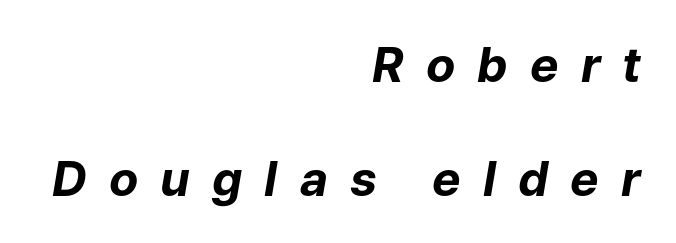
The image shows 48 px bold type, italic (leaning right); set right-aligned, loose line spacing (2.37x), unusually wide letter spacing (+0.46 em), not underlined; low stroke contrast and a medium x-height.
